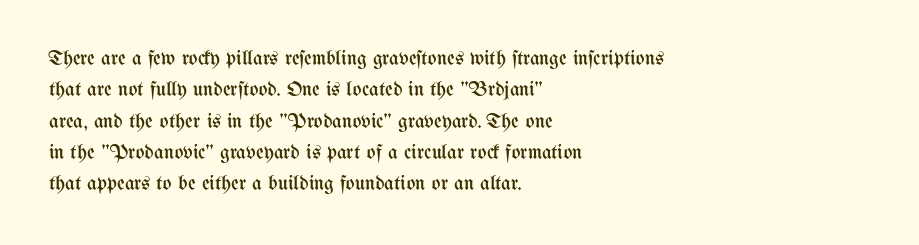
{"italic": "no", "bold": "no", "underline": "no", "align": "left", "line_spacing": "normal", "line_spacing_ratio": 1.49, "letter_spacing": "normal", "letter_spacing_em": 0.0, "glyph_px": 21}
